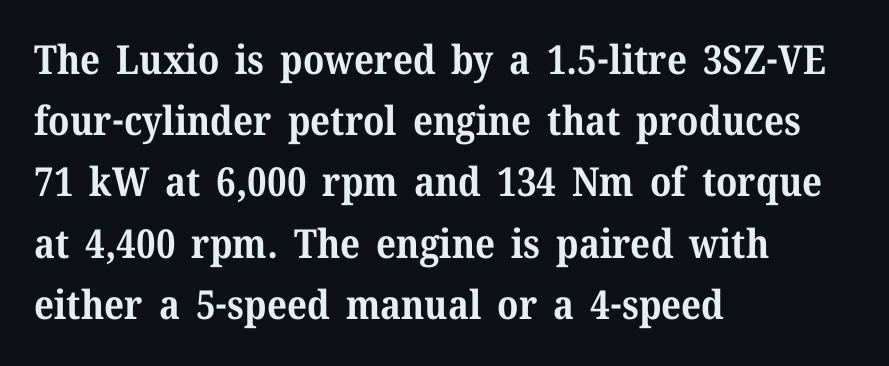
The image shows 40 px bold serif type, upright; set left-aligned, normal line spacing (1.53x), normal letter spacing, not underlined; medium stroke contrast and a medium x-height.
